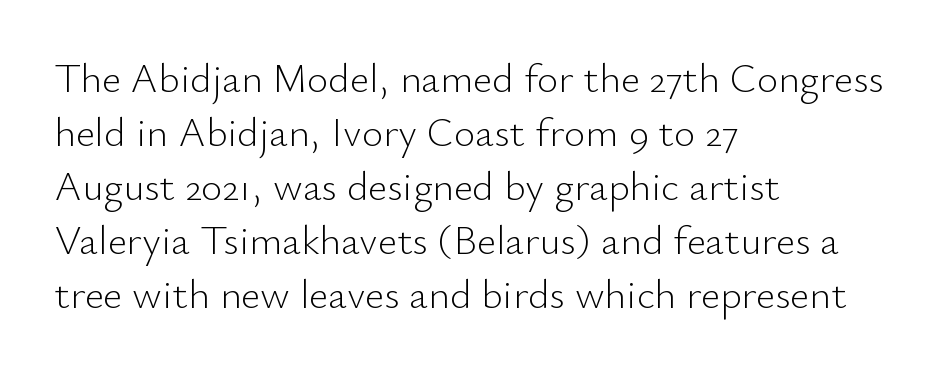
The image shows 41 px light sans-serif type, upright; set left-aligned, normal line spacing (1.32x), normal letter spacing, not underlined; low stroke contrast and a small x-height.
